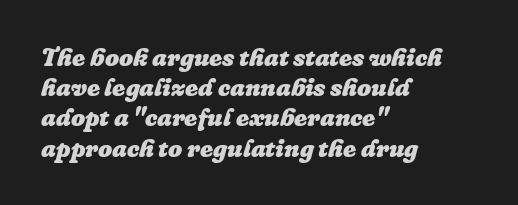
Q: Is the text bold? A: Yes.
Q: Is the text italic (slanted)? A: Yes, it leans right by about 16 degrees.
Q: Is the text underlined? A: No.
Q: How is the paragraph aligned? A: Left-aligned.
Q: Is the spacing between letters normal or unusually wide? A: Normal.
